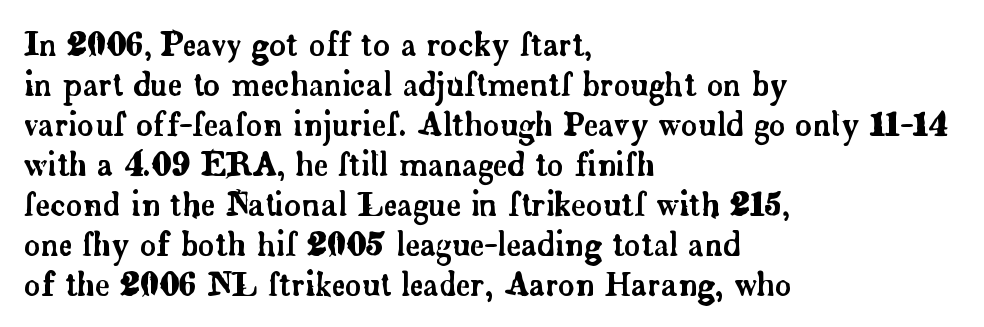
Q: Is the text italic (slanted)? A: No, it is upright.
Q: Is the typeface a serif or a sans-serif typeface? A: Serif.
Q: Is the text underlined? A: No.
Q: How is the paragraph aligned? A: Left-aligned.
Q: Is the spacing between letters normal or unusually wide? A: Normal.
Q: Is the spacing between lines tight, normal or loose? A: Normal.
Q: Width (condensed, normal, or wide)? A: Normal.
Q: Stroke contrast? A: Low.
Q: x-height? A: Small.
Q: Monospaced? A: No.
